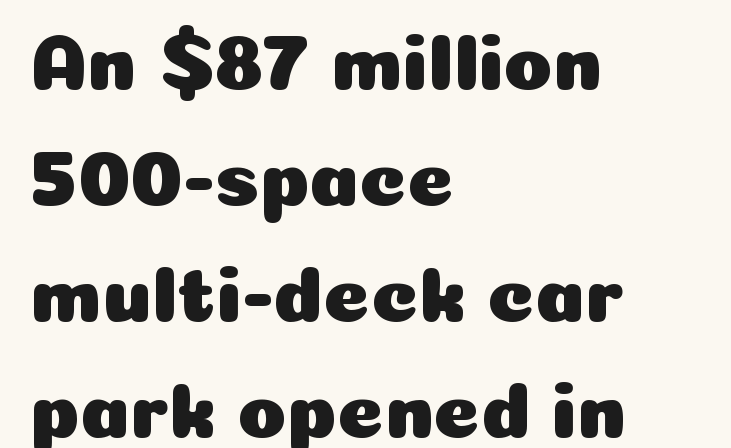
Is this a fixed-width face? No — the glyphs have proportional, varying widths. This is the regular roman posture of the typeface. Spacing between characters is what you'd get straight out of the box. The rag falls on the right side of this text block. Leading matches the norm, producing a regular column. Stroke terminals: plain, sans-serif.
